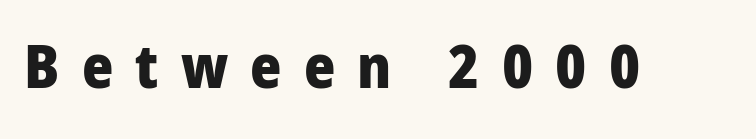
Each letter's strokes conclude bluntly, with no projecting serifs. A typesetter would call this heavily tracked-out type. The string is rendered with underlining switched off. A typesetter would call this proportional, since set widths differ per character. What weight is shown? A full bold with thick strokes. Every stem runs plumb, perpendicular to the baseline.
